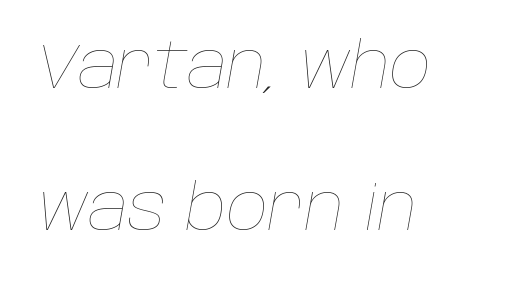
{"italic": "yes", "lean": "right", "slant_degrees": 10, "bold": "no", "weight": "thin", "width": "normal", "stroke_contrast": "low", "x_height": "large", "monospaced": "no", "underline": "no", "align": "left", "line_spacing": "loose", "line_spacing_ratio": 2.22, "letter_spacing": "normal", "letter_spacing_em": 0.0, "glyph_px": 64}
